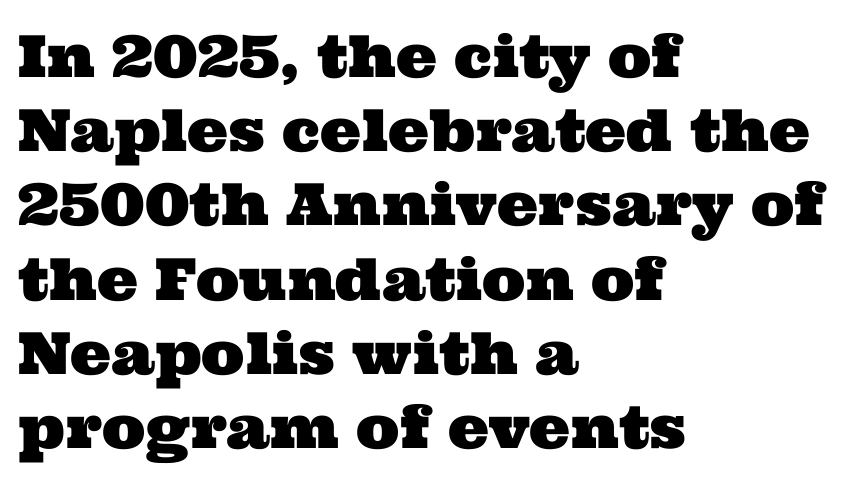
Q: Is the typeface a serif or a sans-serif typeface? A: Serif.
Q: Is the text underlined? A: No.
Q: How is the paragraph aligned? A: Left-aligned.
Q: Is the spacing between letters normal or unusually wide? A: Normal.
Q: Is the spacing between lines tight, normal or loose? A: Normal.
Q: Width (condensed, normal, or wide)? A: Wide.
Q: Stroke contrast? A: Medium.
Q: x-height? A: Medium.
Q: Monospaced? A: No.
